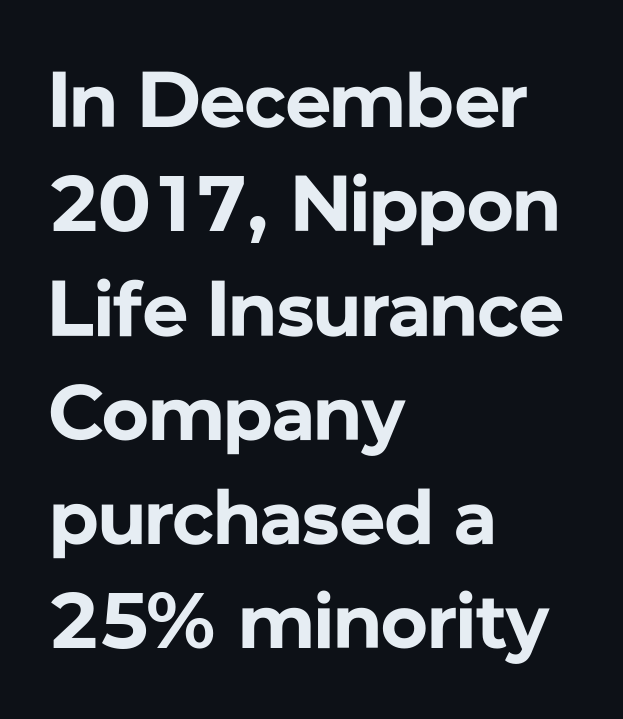
The image shows 79 px bold sans-serif type, upright; set left-aligned, normal line spacing (1.32x), normal letter spacing, not underlined; low stroke contrast and a medium x-height.
